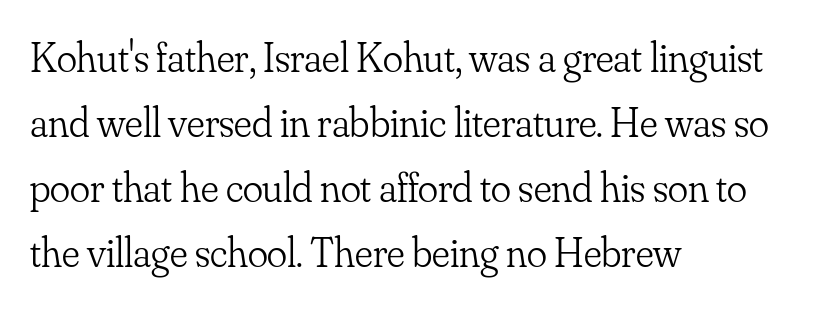
The face used here is seriffed, in the tradition of book romans. No extra ink here — the face is not bold. All the whitespace from short lines collects on the right. Think of a printed novel: that variable character pitch is what you see here. Regarding leading, the lines here are spaced in the standard way.
